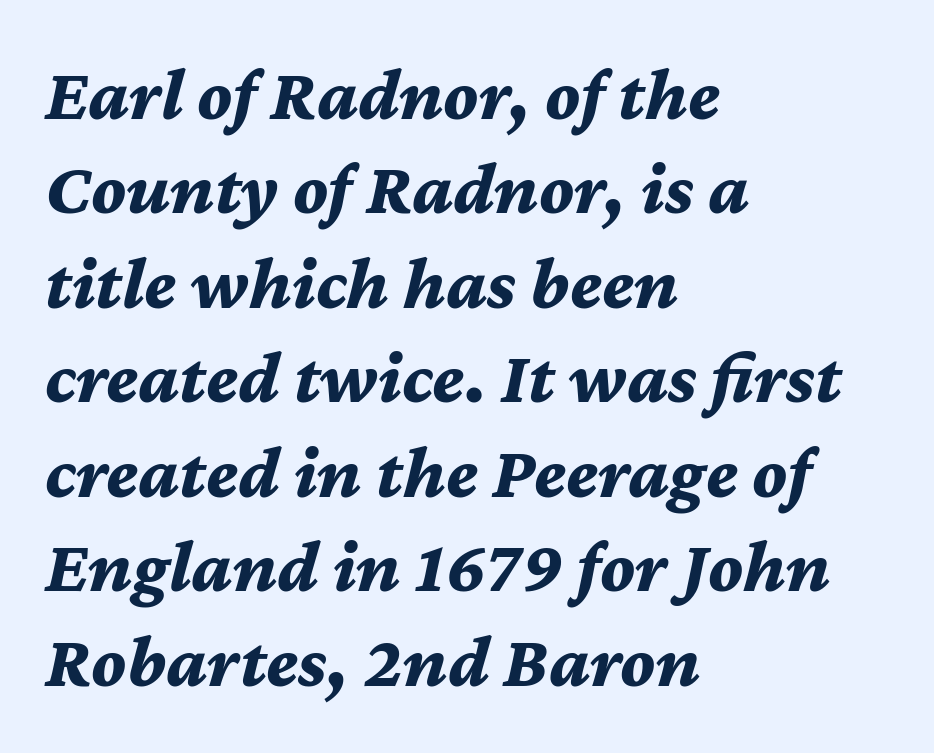
Q: Is the text bold? A: Yes.
Q: Is the text italic (slanted)? A: Yes, it leans right by about 12 degrees.
Q: Is the text underlined? A: No.
Q: How is the paragraph aligned? A: Left-aligned.
Q: Is the spacing between letters normal or unusually wide? A: Normal.
Q: Is the spacing between lines tight, normal or loose? A: Normal.
Q: Width (condensed, normal, or wide)? A: Normal.
Q: Stroke contrast? A: Medium.
Q: x-height? A: Medium.
Q: Monospaced? A: No.
